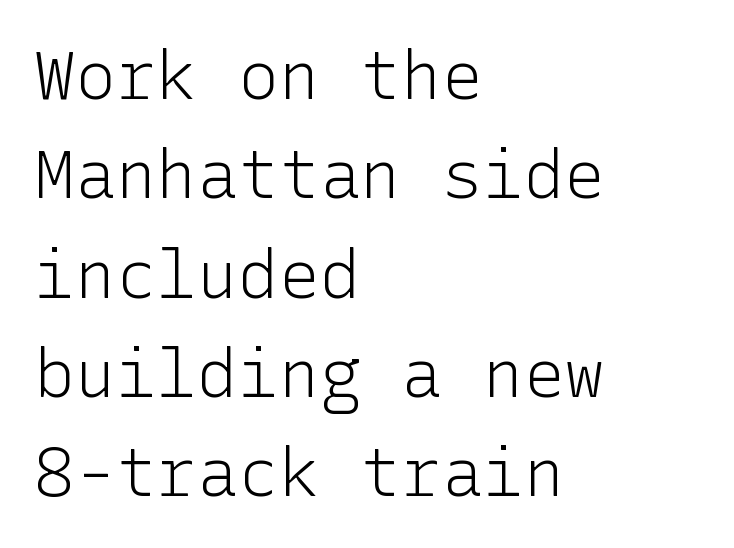
Q: Is the text bold? A: No.
Q: Is the text italic (slanted)? A: No, it is upright.
Q: Is the typeface a serif or a sans-serif typeface? A: Sans-serif.
Q: Is the text underlined? A: No.
Q: How is the paragraph aligned? A: Left-aligned.
Q: Is the spacing between letters normal or unusually wide? A: Normal.
Q: Is the spacing between lines tight, normal or loose? A: Normal.
Q: Width (condensed, normal, or wide)? A: Normal.
Q: Stroke contrast? A: Low.
Q: x-height? A: Medium.
